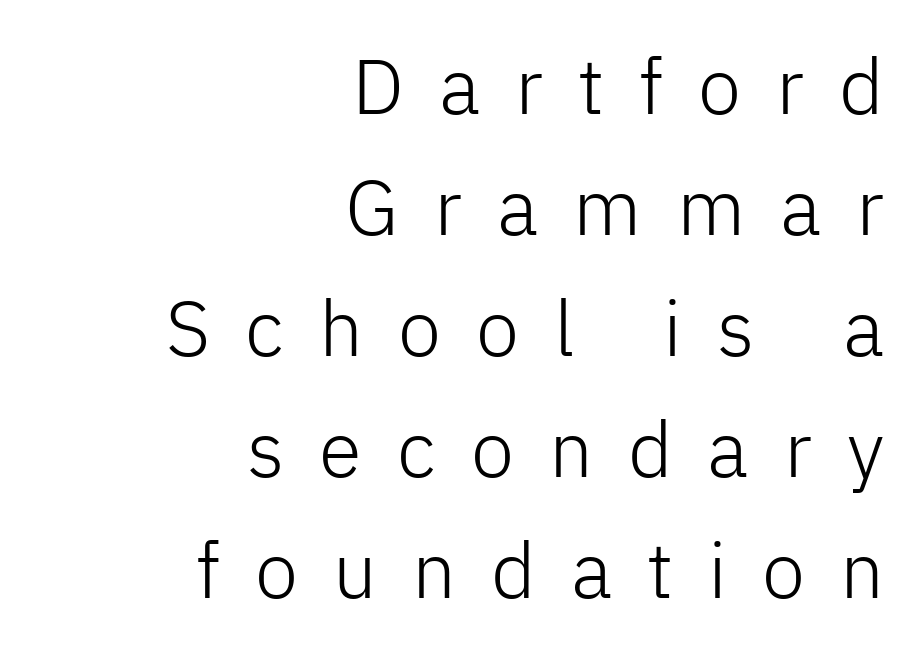
Q: Is the text bold? A: No.
Q: Is the text italic (slanted)? A: No, it is upright.
Q: Is the typeface a serif or a sans-serif typeface? A: Sans-serif.
Q: Is the text underlined? A: No.
Q: How is the paragraph aligned? A: Right-aligned.
Q: Is the spacing between letters normal or unusually wide? A: Unusually wide.
Q: Is the spacing between lines tight, normal or loose? A: Normal.
Q: Width (condensed, normal, or wide)? A: Normal.
Q: Stroke contrast? A: Low.
Q: x-height? A: Medium.
Q: Monospaced? A: No.
